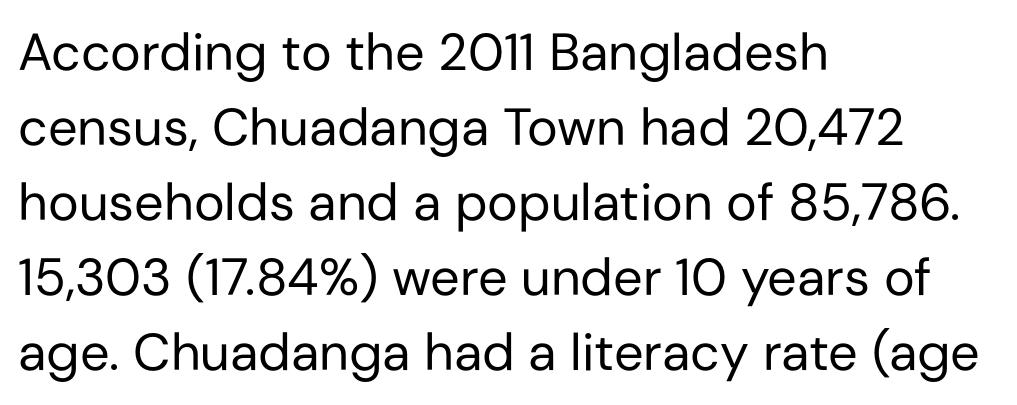
{"serif": "no", "italic": "no", "bold": "no", "weight": "regular", "width": "normal", "stroke_contrast": "low", "x_height": "medium", "monospaced": "no", "underline": "no", "align": "left", "line_spacing": "normal", "line_spacing_ratio": 1.44, "letter_spacing": "normal", "letter_spacing_em": 0.0, "glyph_px": 52}
